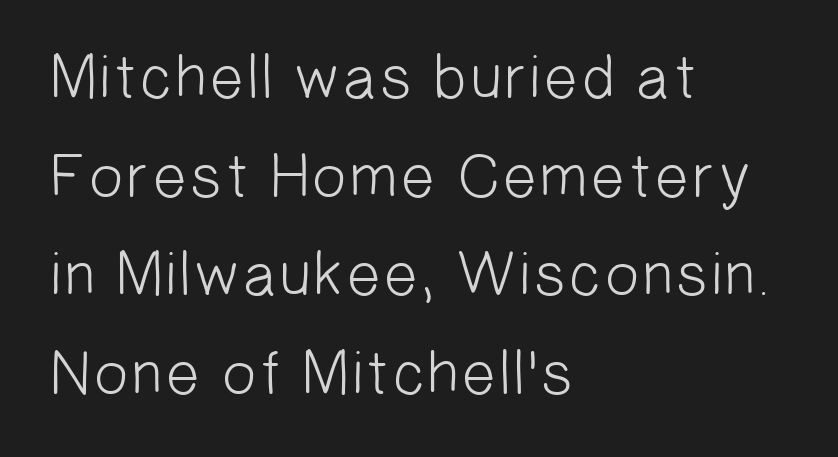
{"serif": "no", "bold": "no", "weight": "light", "width": "normal", "stroke_contrast": "low", "x_height": "medium", "monospaced": "no", "underline": "no", "align": "left", "line_spacing": "normal", "line_spacing_ratio": 1.59, "letter_spacing": "normal", "letter_spacing_em": 0.0, "glyph_px": 62}
